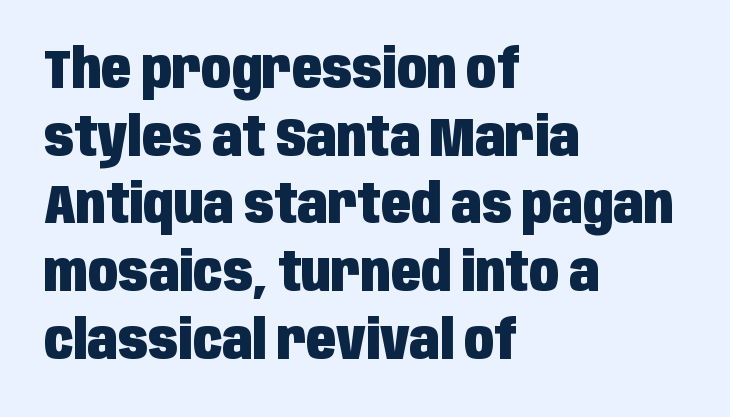
The image shows 55 px heavy, condensed sans-serif type, upright; set left-aligned, line spacing 1.23x, normal letter spacing, not underlined; low stroke contrast and a large x-height.
